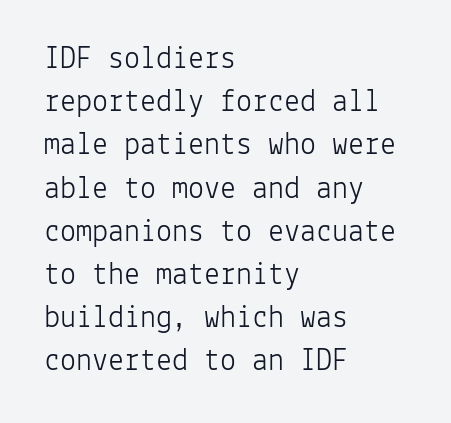
Q: Is the text bold? A: No.
Q: Is the text italic (slanted)? A: No, it is upright.
Q: Is the typeface a serif or a sans-serif typeface? A: Sans-serif.
Q: Is the text underlined? A: No.
Q: How is the paragraph aligned? A: Left-aligned.
Q: Is the spacing between letters normal or unusually wide? A: Normal.
Q: Is the spacing between lines tight, normal or loose? A: Normal.
Q: Width (condensed, normal, or wide)? A: Normal.
Q: Stroke contrast? A: Low.
Q: x-height? A: Medium.
Q: Monospaced? A: Yes.
